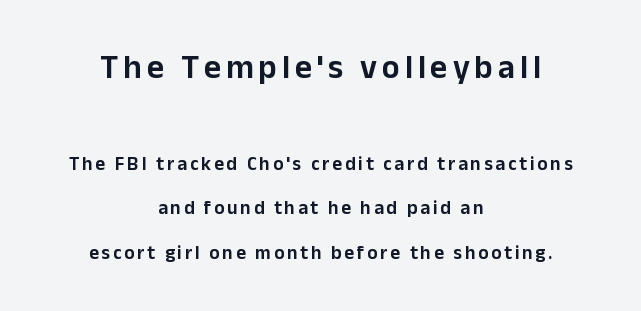
The image shows 33 px sans-serif type, upright; set centered, loose line spacing (2.34x), not underlined; the first (top) block is 1.74x larger; low stroke contrast and a medium x-height.
